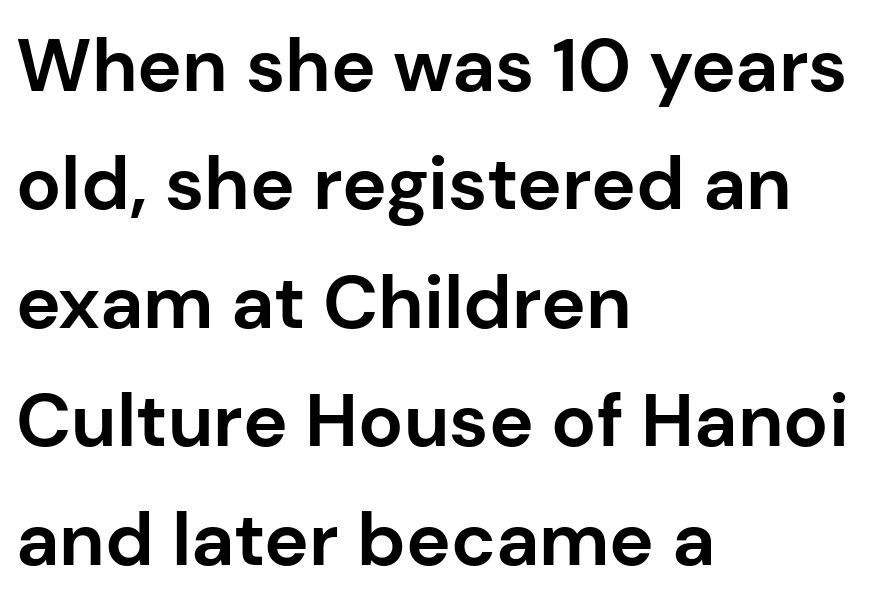
The image shows 75 px bold sans-serif type, upright; set left-aligned, normal line spacing (1.58x), normal letter spacing, not underlined; low stroke contrast and a medium x-height.
